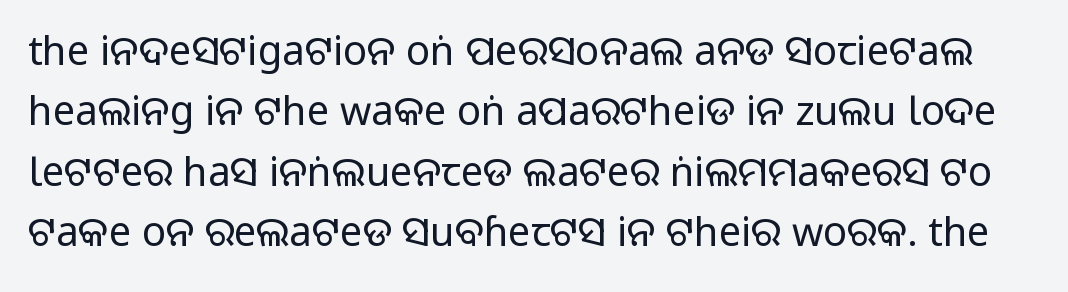
{"serif": "no", "italic": "no", "width": "normal", "stroke_contrast": "medium", "monospaced": "no", "underline": "no", "line_spacing": "normal", "line_spacing_ratio": 1.51, "letter_spacing": "normal", "letter_spacing_em": 0.0, "glyph_px": 40}
